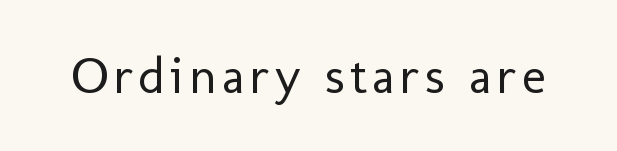
{"serif": "no", "italic": "no", "bold": "no", "weight": "regular", "width": "normal", "stroke_contrast": "low", "x_height": "medium", "monospaced": "no", "underline": "no", "glyph_px": 51}
